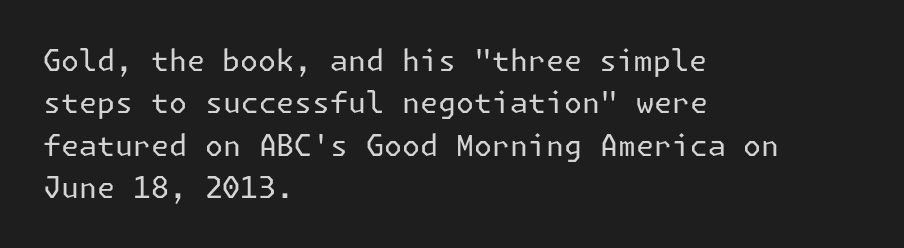
{"serif": "no", "italic": "no", "bold": "no", "weight": "regular", "width": "normal", "stroke_contrast": "low", "x_height": "medium", "underline": "no", "align": "left", "line_spacing": "normal", "line_spacing_ratio": 1.46, "letter_spacing": "normal", "letter_spacing_em": 0.0, "glyph_px": 29}
